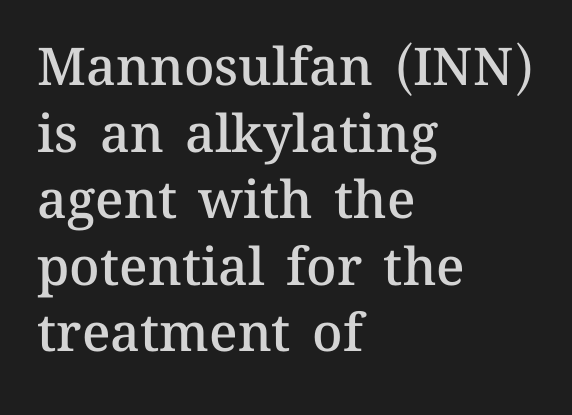
{"italic": "no", "bold": "semi", "weight": "semibold", "width": "normal", "stroke_contrast": "medium", "x_height": "medium", "monospaced": "no", "underline": "no", "align": "left", "line_spacing": "normal", "line_spacing_ratio": 1.28, "letter_spacing": "normal", "letter_spacing_em": 0.0, "glyph_px": 52}
